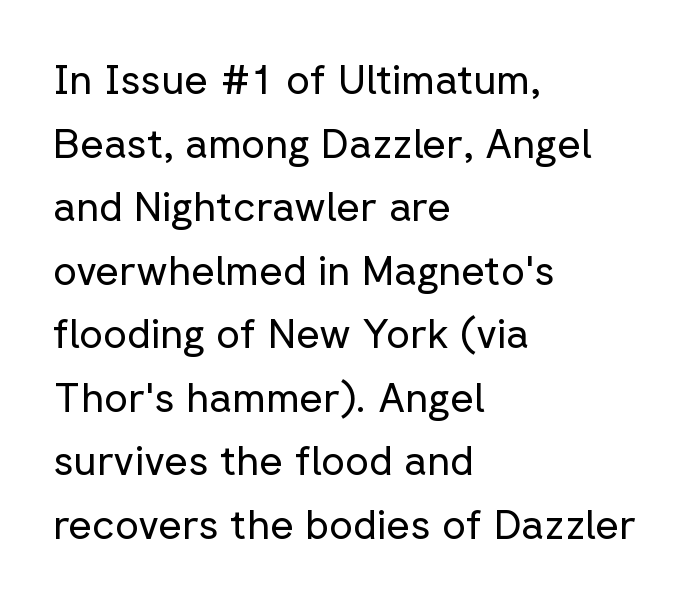
The image shows 41 px regular-weight sans-serif type, upright; set left-aligned, normal line spacing (1.55x), normal letter spacing, not underlined; low stroke contrast and a medium x-height.
